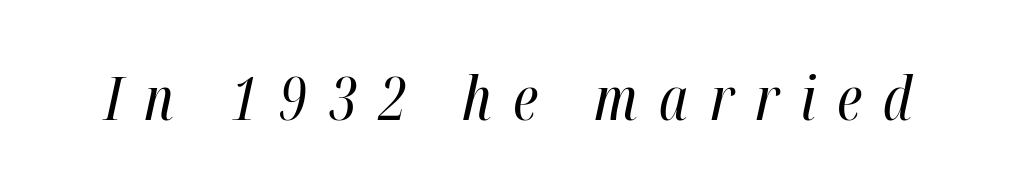
The image shows 61 px regular-weight, condensed type, italic (leaning right); set unusually wide letter spacing (+0.35 em), not underlined; high stroke contrast and a medium x-height.
